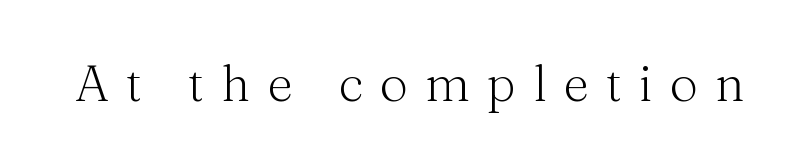
{"serif": "yes", "italic": "no", "bold": "no", "weight": "light", "width": "normal", "stroke_contrast": "medium", "x_height": "medium", "monospaced": "no", "underline": "no", "letter_spacing": "wide", "letter_spacing_em": 0.34, "glyph_px": 50}
